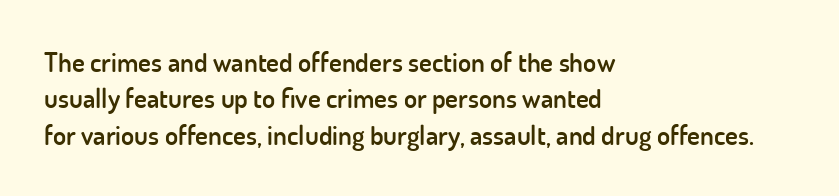
Heft: intermediate — a semibold. The block of text has a typical density, with ordinary space between rows. Descenders hang freely into open space. The rendering anchors every line to the left-hand side.
